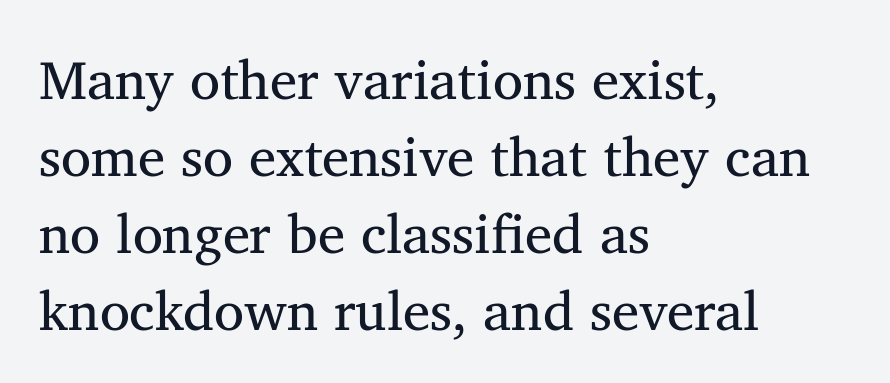
Q: Is the text bold? A: No.
Q: Is the text italic (slanted)? A: No, it is upright.
Q: Is the typeface a serif or a sans-serif typeface? A: Serif.
Q: Is the text underlined? A: No.
Q: How is the paragraph aligned? A: Left-aligned.
Q: Is the spacing between letters normal or unusually wide? A: Normal.
Q: Is the spacing between lines tight, normal or loose? A: Normal.
Q: Width (condensed, normal, or wide)? A: Normal.
Q: Stroke contrast? A: Medium.
Q: x-height? A: Medium.
Q: Monospaced? A: No.
